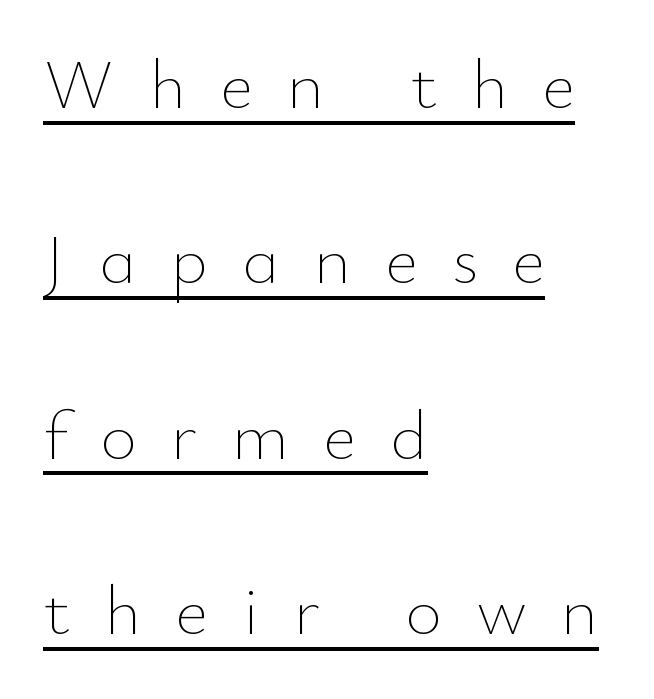
Rendered with straight, roman letterforms. You can see a thin bar hugging the bottom of the glyphs. Notice how the passage keeps a crisp vertical edge on the left only. You could not count columns in this text — the font is proportionally spaced. How would I describe the line gaps? Wide and relaxed. Tracking value appears strongly positive — letters spread wide.
